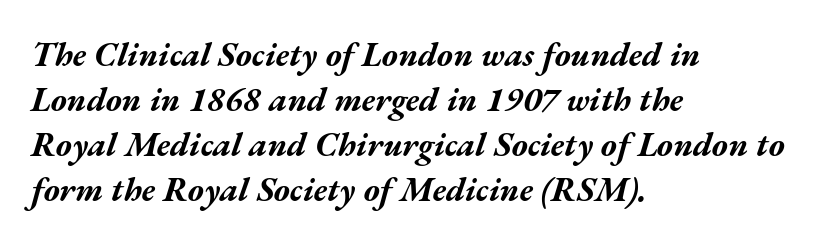
{"italic": "yes", "lean": "right", "slant_degrees": 17, "bold": "yes", "weight": "bold", "width": "wide", "stroke_contrast": "medium", "x_height": "medium", "monospaced": "no", "underline": "no", "align": "left", "line_spacing": "normal", "line_spacing_ratio": 1.32, "letter_spacing": "normal", "letter_spacing_em": 0.0, "glyph_px": 34}
